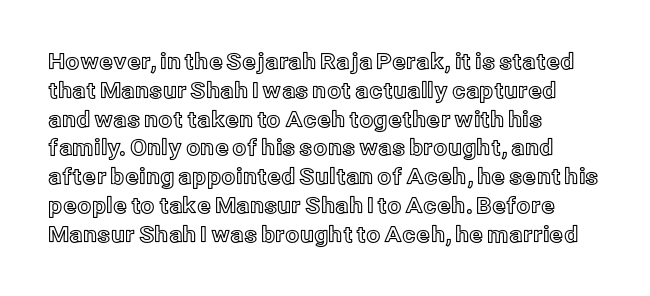
Q: Is the text italic (slanted)? A: No, it is upright.
Q: Is the text underlined? A: No.
Q: How is the paragraph aligned? A: Left-aligned.
Q: Is the spacing between letters normal or unusually wide? A: Normal.
Q: Is the spacing between lines tight, normal or loose? A: Normal.
